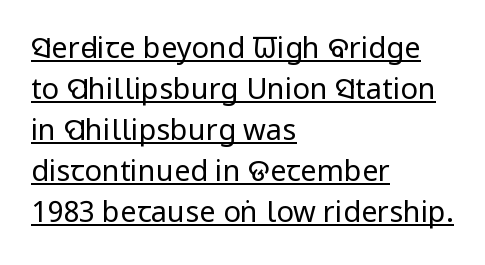
Caption: multi-line text, flush left, ragged right. Tracking value appears to be zero — textbook default spacing. Stroke terminals: plain, sans-serif. Counters stay open thanks to moderate or lighter strokes. Does the leading feel generous? No, just average. Notice how the stems are strictly vertical — no italics here.
